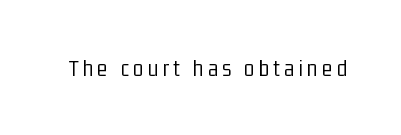
Only glyphs here, with clear space below each row. Posture: upright roman. The font is comparable to plain body text, perhaps lighter.
